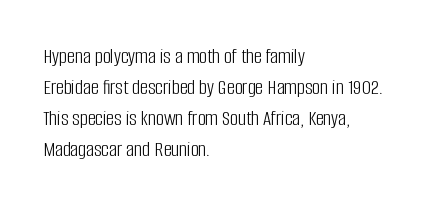
{"italic": "no", "bold": "no", "underline": "no", "align": "left", "line_spacing": "normal", "line_spacing_ratio": 1.41, "letter_spacing": "normal", "letter_spacing_em": 0.0, "glyph_px": 22}
